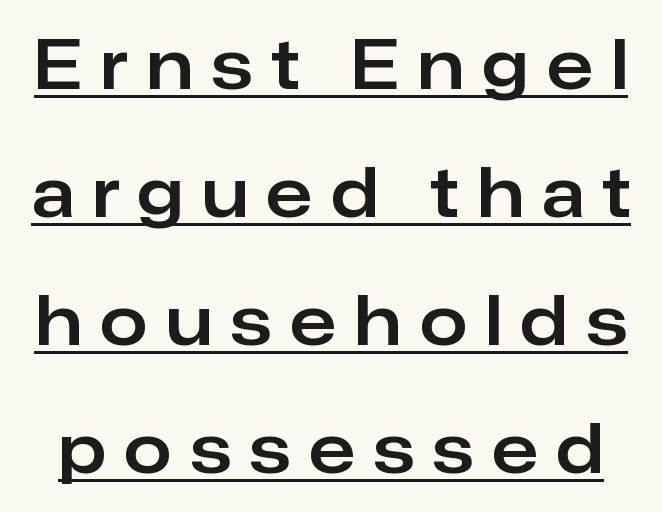
Varying glyph widths throughout — classic text-font behaviour. Upright lettering throughout. The type family on display is of the sans-serif kind. Is the letter spacing exaggerated? Yes — the characters are pushed far apart. A rule runs beneath these lines of type.
